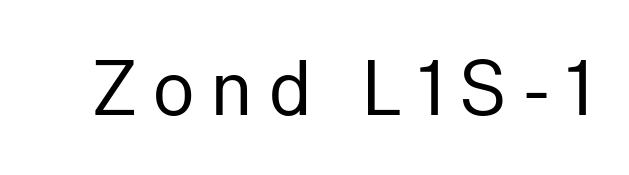
Descenders hang freely into open space. Letter spacing: wide. Italic: no, the glyphs are upright roman. Varying glyph widths throughout — classic text-font behaviour.
